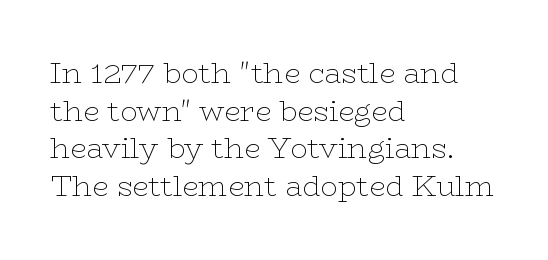
Q: Is the text bold? A: No.
Q: Is the text italic (slanted)? A: No, it is upright.
Q: Is the typeface a serif or a sans-serif typeface? A: Serif.
Q: Is the text underlined? A: No.
Q: How is the paragraph aligned? A: Left-aligned.
Q: Is the spacing between letters normal or unusually wide? A: Normal.
Q: Is the spacing between lines tight, normal or loose? A: Normal.
Q: Width (condensed, normal, or wide)? A: Wide.
Q: Stroke contrast? A: Low.
Q: x-height? A: Medium.
Q: Monospaced? A: No.
